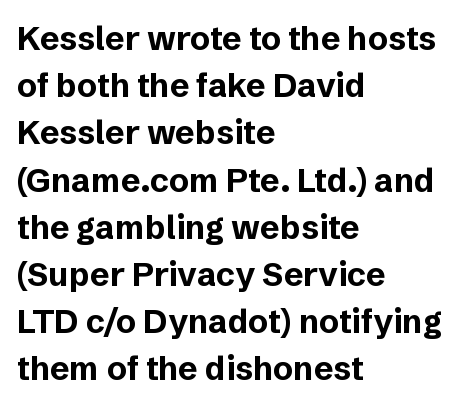
The ragged edge is on the right, which tells us the setting is flush left. Check under the words: just untouched page. Typesetter's note: full bold, strokes at maximum text heaviness. The tracking reads as untouched default to a designer's eye. Rows of type keep a routine distance in the vertical direction. Serifs: no, the terminals of the letterforms are clean.
